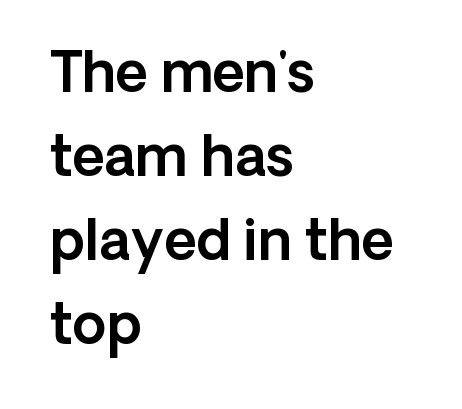
This is sans-serif lettering, the kind often seen on screens and signage. If you drew a ruler down the left edge, every line would touch it. Interline gaps are of average width in this sample. This is roman type, the default non-slanted kind. Check under the words: just untouched page.
